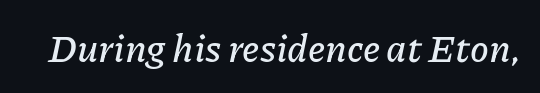
Q: Is the text italic (slanted)? A: Yes, it leans right by about 11 degrees.
Q: Is the text underlined? A: No.
Q: Is the spacing between letters normal or unusually wide? A: Normal.
Q: Width (condensed, normal, or wide)? A: Normal.
Q: Stroke contrast? A: Low.
Q: x-height? A: Medium.
Q: Monospaced? A: No.
